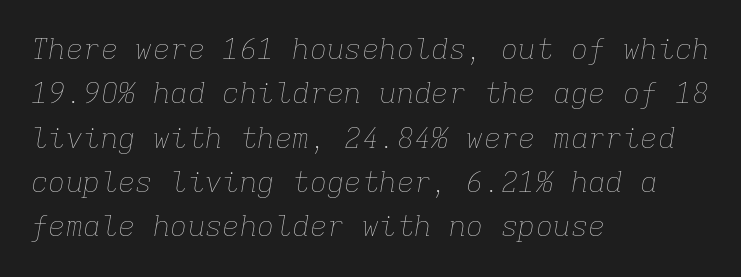
Q: Is the text bold? A: No.
Q: Is the text italic (slanted)? A: Yes, it leans right by about 9 degrees.
Q: Is the text underlined? A: No.
Q: How is the paragraph aligned? A: Left-aligned.
Q: Is the spacing between letters normal or unusually wide? A: Normal.
Q: Is the spacing between lines tight, normal or loose? A: Normal.
Q: Width (condensed, normal, or wide)? A: Normal.
Q: Stroke contrast? A: Low.
Q: x-height? A: Medium.
Q: Monospaced? A: Yes.
